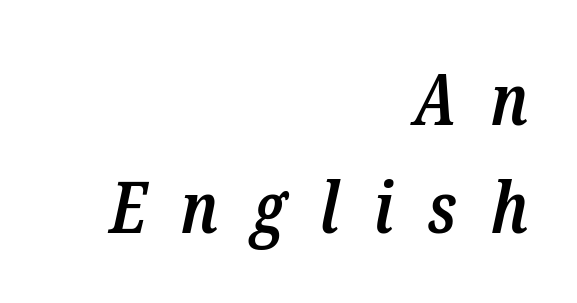
{"serif": "yes", "italic": "yes", "lean": "right", "slant_degrees": 12, "bold": "semi", "weight": "semibold", "width": "condensed", "stroke_contrast": "low", "x_height": "medium", "monospaced": "no", "underline": "no", "align": "right", "line_spacing": "normal", "line_spacing_ratio": 1.52, "letter_spacing": "wide", "letter_spacing_em": 0.48, "glyph_px": 71}
